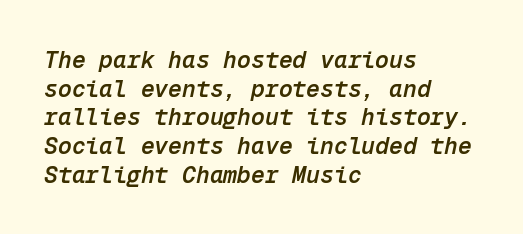
Characters are canted at an angle relative to the baseline's perpendicular. A student would call this left alignment; a typographer would say flush left, rag right. Vertically, the passage feels balanced, rows spaced as you'd expect. Students, note that the glyphs here touch the page at normal intervals. Words float on clear page, feet unadorned. Summary of weight: moderately heavy, a semibold.
